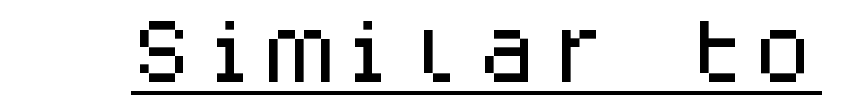
{"serif": "no", "italic": "no", "width": "normal", "stroke_contrast": "low", "x_height": "large", "monospaced": "yes", "underline": "yes", "letter_spacing": "normal", "letter_spacing_em": 0.0, "glyph_px": 69}
